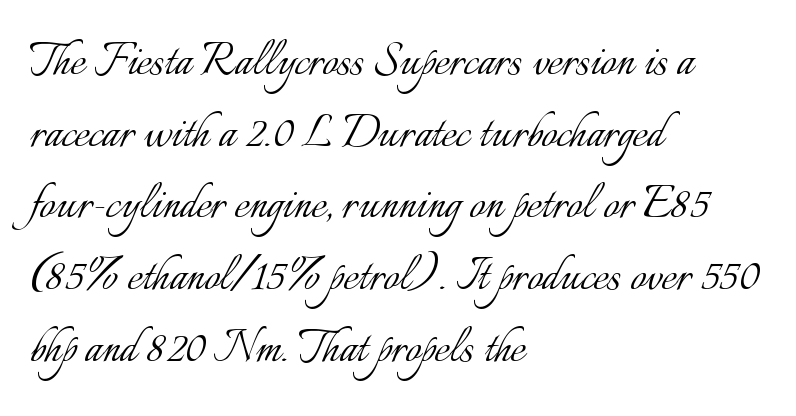
If you measured baseline to baseline, you'd find a middling distance. Inter-character spacing is left at the font's built-in metrics. The space directly below the letters is spotless. Does the copy run flush right? No — it runs flush left. The strokes carry an ordinary text weight at most.
